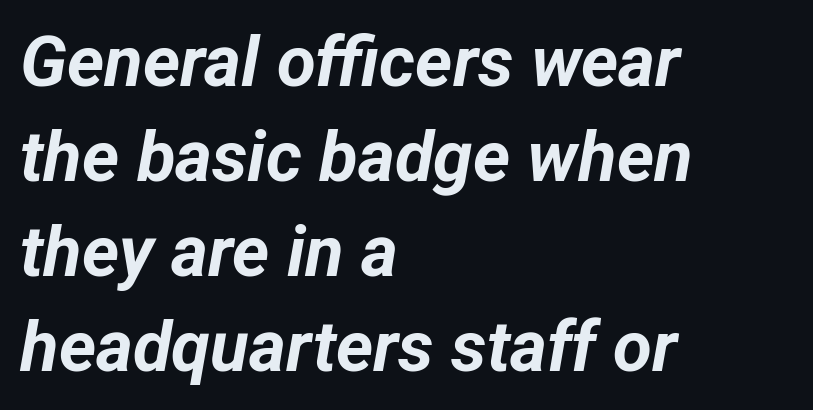
The image shows 71 px bold type, italic (leaning right); set left-aligned, normal line spacing (1.34x), normal letter spacing, not underlined; low stroke contrast and a medium x-height.
